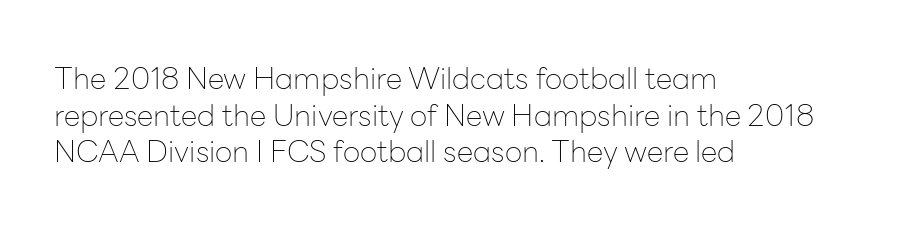
Looks like regular typesetting: each glyph gets only the width it needs. If you drew a line through each stem, it would be perfectly vertical. Honestly, there is no underline to notice here at all. Compared with typical body copy, the letter spacing here is the same. Classification — sans serif.
